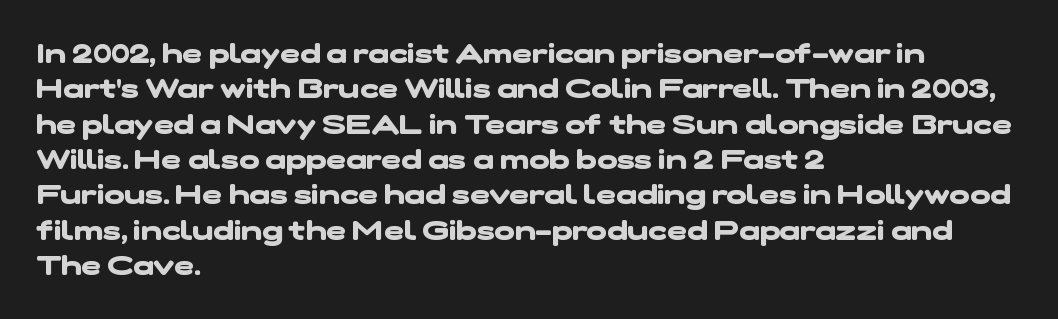
In terms of leading, this rendering sits right in the middle. The gaps between neighbouring characters are ordinary and unremarkable. The baseline area is clear. Chunky letters — that's bold for sure. The setting favours the left margin, as ordinary paragraphs usually do.
